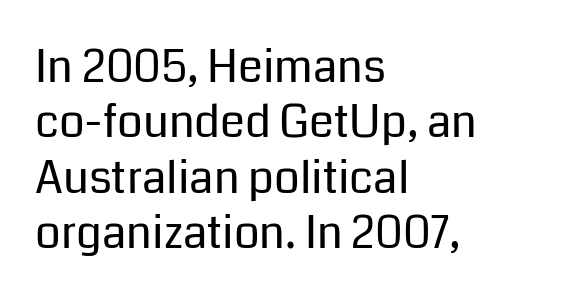
The image shows 45 px regular-weight sans-serif type, upright; set left-aligned, line spacing 1.23x, normal letter spacing, not underlined; low stroke contrast and a medium x-height.
